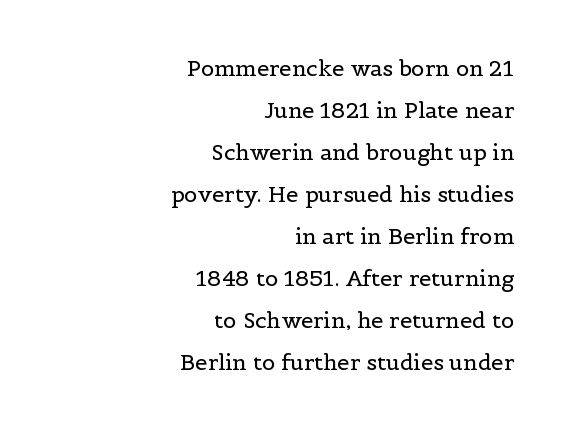
{"italic": "no", "bold": "no", "underline": "no", "align": "right", "line_spacing": "loose", "line_spacing_ratio": 1.91, "letter_spacing": "normal", "letter_spacing_em": 0.0, "glyph_px": 22}
